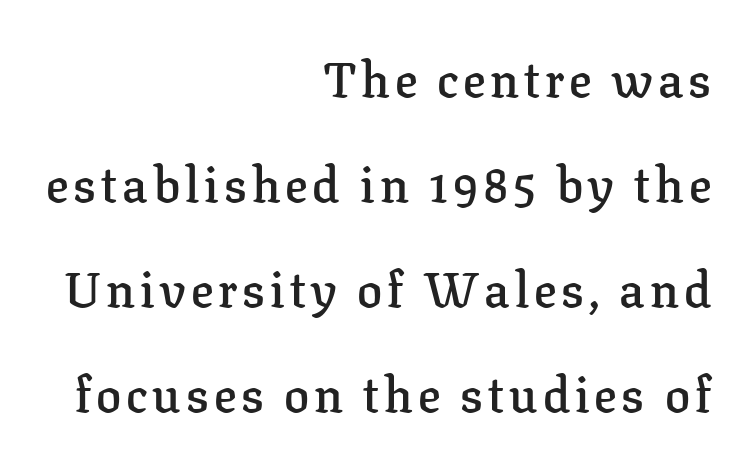
The face used here is proportionally spaced, like ordinary book or web type. Semibold letterforms, between regular and bold. Underlining? Definitely not there. I'd call this a serif setting — the letters wear small feet.
